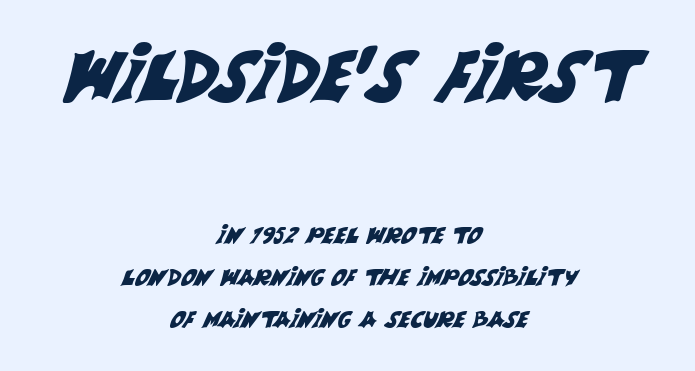
{"serif": "no", "width": "normal", "stroke_contrast": "medium", "x_height": "large", "monospaced": "no", "underline": "no", "align": "center", "line_spacing_ratio": 1.84, "letter_spacing": "normal", "letter_spacing_em": 0.0, "larger_block": "first", "size_ratio": 3.04, "glyph_px": 70}
